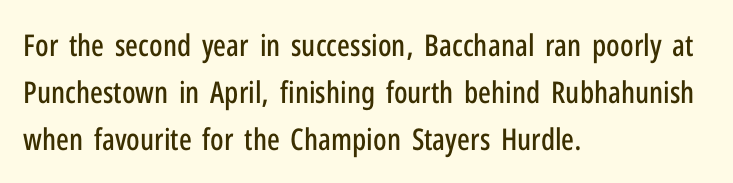
Q: Is the text italic (slanted)? A: No, it is upright.
Q: Is the typeface a serif or a sans-serif typeface? A: Sans-serif.
Q: Is the text underlined? A: No.
Q: How is the paragraph aligned? A: Left-aligned.
Q: Is the spacing between letters normal or unusually wide? A: Normal.
Q: Is the spacing between lines tight, normal or loose? A: Normal.
Q: Width (condensed, normal, or wide)? A: Condensed.
Q: Stroke contrast? A: Low.
Q: x-height? A: Medium.
Q: Monospaced? A: No.
